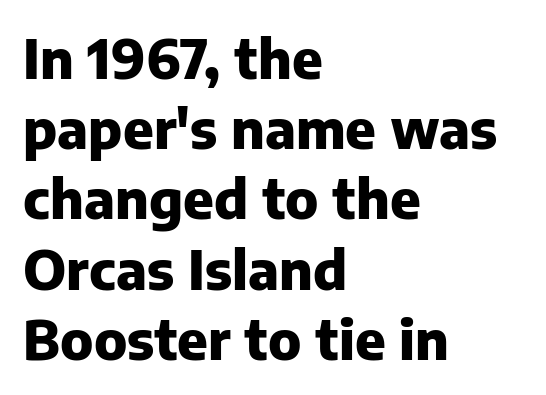
Q: Is the text bold? A: Yes.
Q: Is the text italic (slanted)? A: No, it is upright.
Q: Is the typeface a serif or a sans-serif typeface? A: Sans-serif.
Q: Is the text underlined? A: No.
Q: How is the paragraph aligned? A: Left-aligned.
Q: Is the spacing between letters normal or unusually wide? A: Normal.
Q: Is the spacing between lines tight, normal or loose? A: Normal.
Q: Width (condensed, normal, or wide)? A: Normal.
Q: Stroke contrast? A: Low.
Q: x-height? A: Medium.
Q: Monospaced? A: No.
